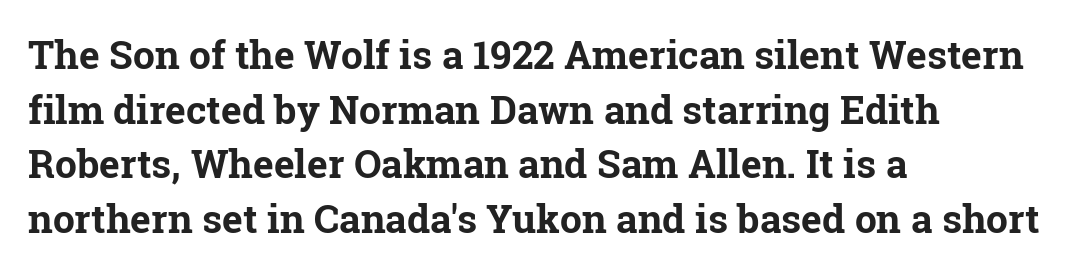
The image shows 39 px bold serif type, upright; set left-aligned, normal line spacing (1.4x), normal letter spacing, not underlined; low stroke contrast and a medium x-height.
